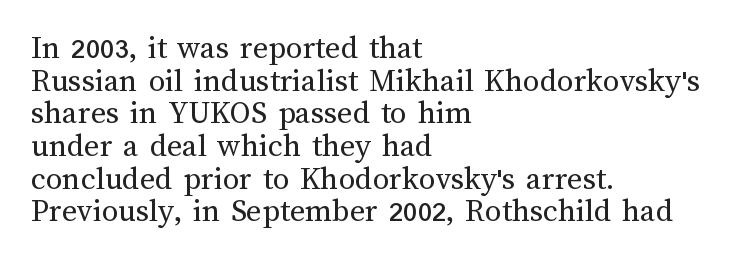
{"italic": "no", "bold": "no", "weight": "regular", "width": "normal", "stroke_contrast": "medium", "x_height": "medium", "monospaced": "no", "underline": "no", "align": "left", "line_spacing": "tight", "line_spacing_ratio": 0.99, "letter_spacing": "normal", "letter_spacing_em": 0.0, "glyph_px": 33}
